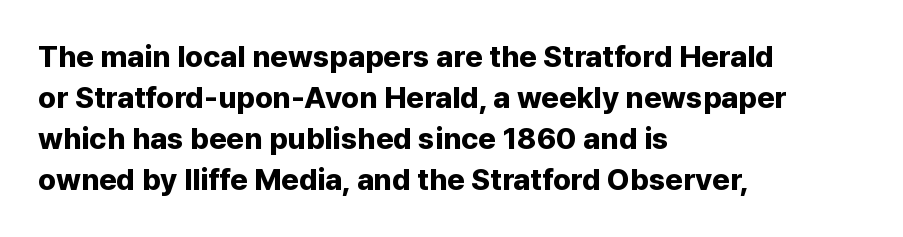
Nothing unusual about the tracking: characters are spaced as the font intends. The text was rendered using a sans face with plain stroke endings. Students, this is bold: see how much ink each stroke carries. The letters advance in unequal steps, a hallmark of proportional type. Line starts are locked; line ends wander. The passage shown stacks its lines at a standard gap.
